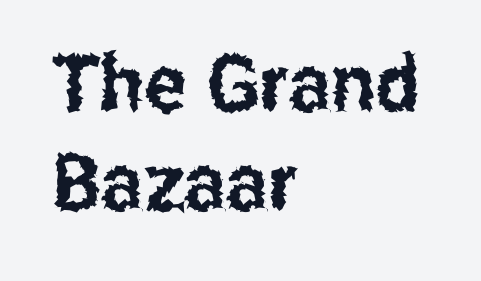
The image shows 79 px condensed sans-serif type, upright; set left-aligned, normal line spacing (1.25x), normal letter spacing, not underlined; low stroke contrast and a medium x-height.
